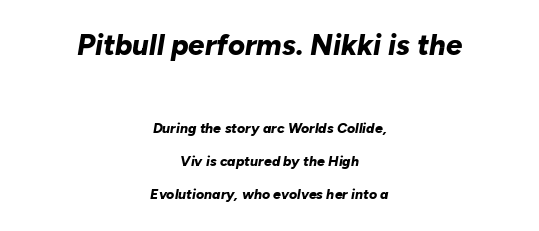
These lines stack symmetrically, like a column narrowing and widening about its center. Typographic density is high because the face is bold. These lines are rendered in a variable-pitch font. Observe the ordinary spacing: letters are neighbours, not strangers. The string is rendered with underlining switched off. Summary of vertical rhythm: relaxed, with wide interline spacing.
